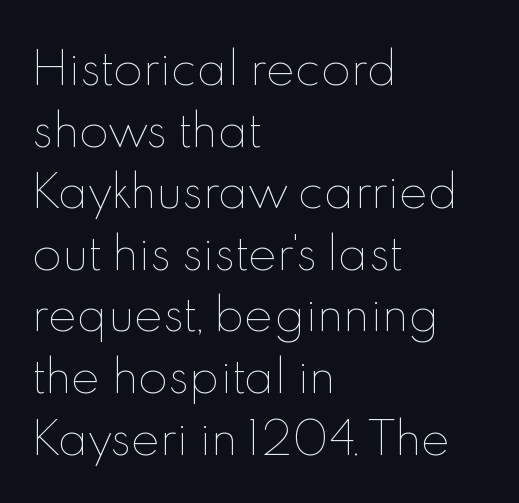
{"italic": "no", "bold": "no", "weight": "thin", "width": "normal", "x_height": "small", "monospaced": "no", "underline": "no", "align": "left", "line_spacing": "normal", "line_spacing_ratio": 1.4, "letter_spacing": "normal", "letter_spacing_em": 0.0, "glyph_px": 44}
